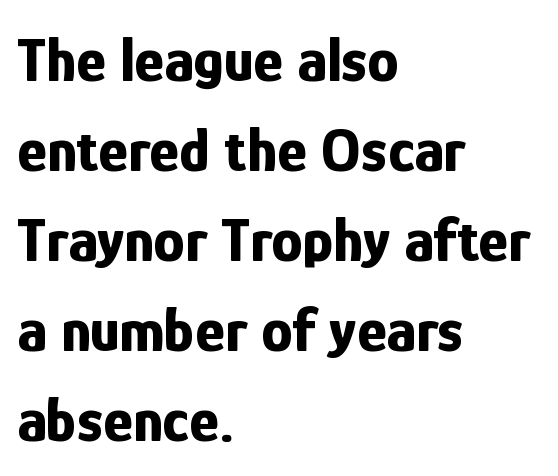
{"serif": "no", "italic": "no", "bold": "yes", "weight": "bold", "width": "condensed", "stroke_contrast": "low", "x_height": "medium", "monospaced": "no", "underline": "no", "align": "left", "line_spacing": "normal", "line_spacing_ratio": 1.43, "letter_spacing": "normal", "letter_spacing_em": 0.0, "glyph_px": 63}
